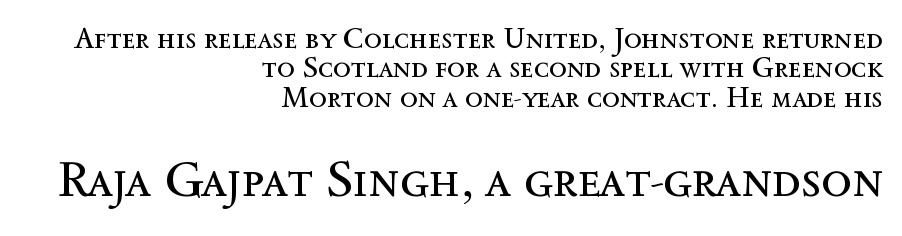
Q: Is the text bold? A: No.
Q: Is the text italic (slanted)? A: No, it is upright.
Q: Is the text underlined? A: No.
Q: How is the paragraph aligned? A: Right-aligned.
Q: Is the spacing between letters normal or unusually wide? A: Normal.
Q: Is the spacing between lines tight, normal or loose? A: Tight.
Q: Which block of text is set in a larger size, the first (top) or the second (bottom)? A: The second (bottom) one.
Q: Width (condensed, normal, or wide)? A: Normal.
Q: x-height? A: Medium.
Q: Monospaced? A: No.
